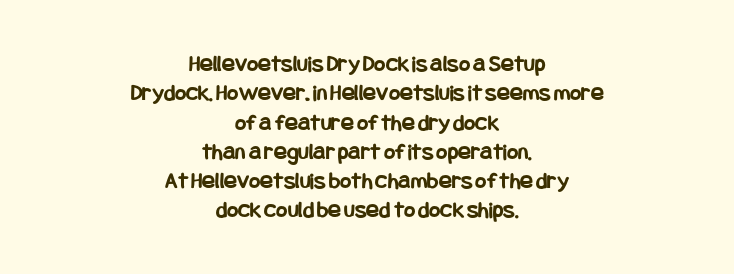
{"italic": "no", "bold": "yes", "underline": "no", "align": "center", "line_spacing_ratio": 1.22, "letter_spacing": "normal", "letter_spacing_em": 0.0, "glyph_px": 24}
